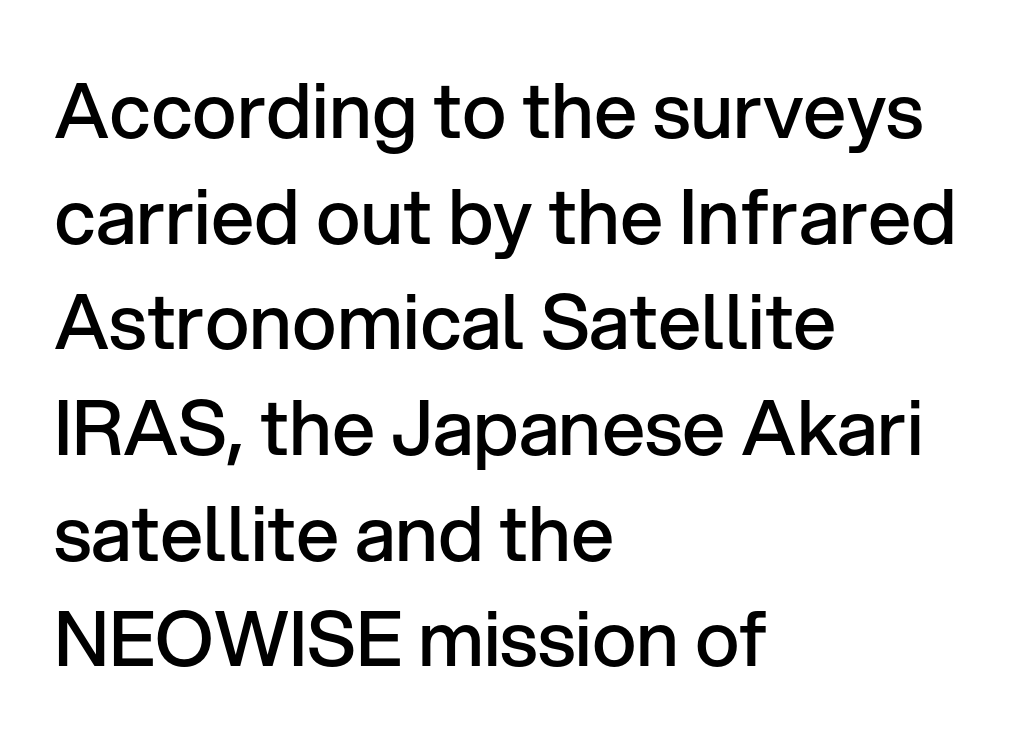
The image shows 76 px semibold sans-serif type, upright; set left-aligned, normal line spacing (1.39x), normal letter spacing, not underlined; low stroke contrast and a medium x-height.
